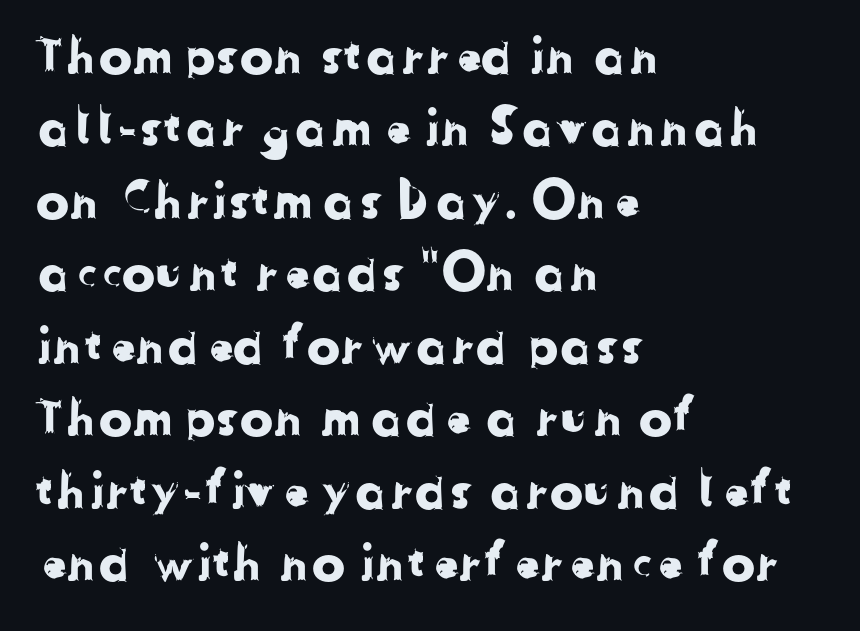
The image shows 50 px sans-serif type; set left-aligned, normal line spacing (1.45x), normal letter spacing, not underlined; low stroke contrast and a medium x-height.
